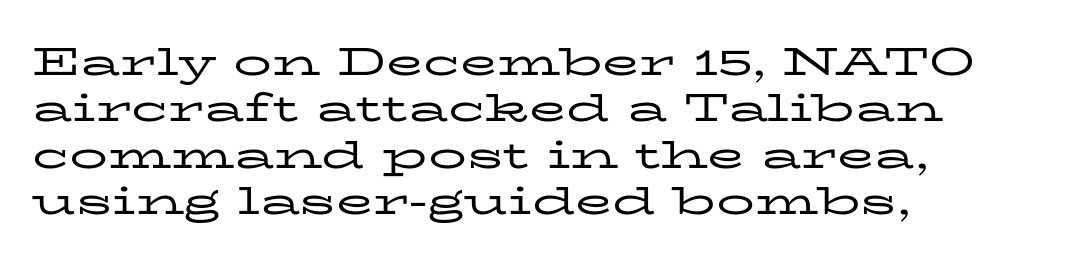
Words appear dense and cohesive because spacing is normal. Is the block centered? No — it sits flush against the left margin. Here the designer chose a conventional face with non-uniform glyph widths. These lines are composed in type with serifs. The zone under the glyphs is completely vacant. This is not heavy type; no bold has been used.
